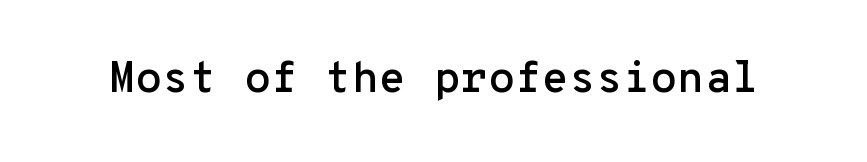
Q: Is the text italic (slanted)? A: No, it is upright.
Q: Is the typeface a serif or a sans-serif typeface? A: Sans-serif.
Q: Is the text underlined? A: No.
Q: Is the spacing between letters normal or unusually wide? A: Normal.
Q: Width (condensed, normal, or wide)? A: Normal.
Q: Stroke contrast? A: Low.
Q: x-height? A: Medium.
Q: Monospaced? A: Yes.
